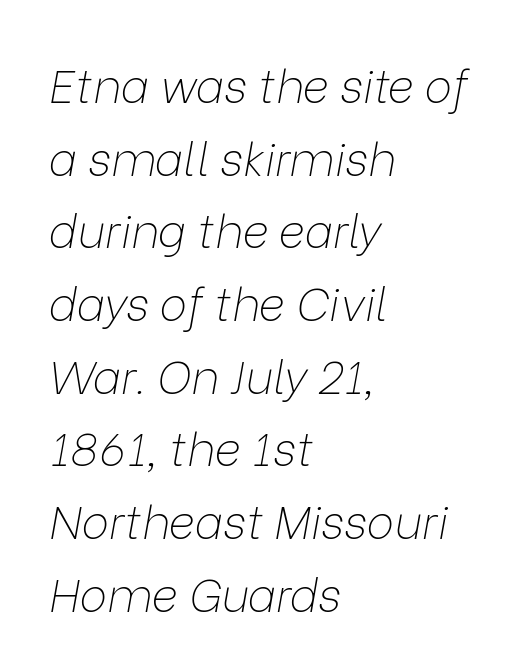
Unmarked baselines from the first word to the last. The lines are quadded left. This is not heavy type; no bold has been used. The letters sit at their default tracking, neither squeezed nor spread.
